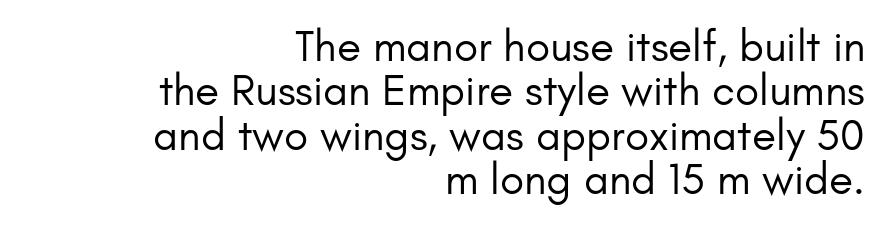
Baseline-to-baseline distance is barely more than the letter height. Bare-footed words on every line. The weight tops out at a normal text grade. The characters display no serif detailing; their extremities are plain.
